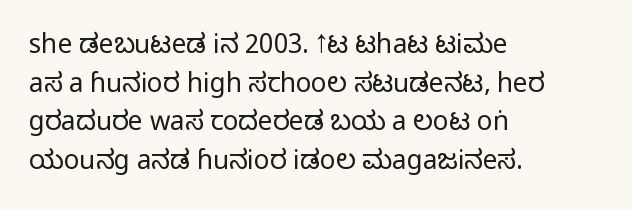
Q: Is the text bold? A: No.
Q: Is the text italic (slanted)? A: No, it is upright.
Q: Is the text underlined? A: No.
Q: How is the paragraph aligned? A: Left-aligned.
Q: Is the spacing between letters normal or unusually wide? A: Normal.
Q: Is the spacing between lines tight, normal or loose? A: Normal.
